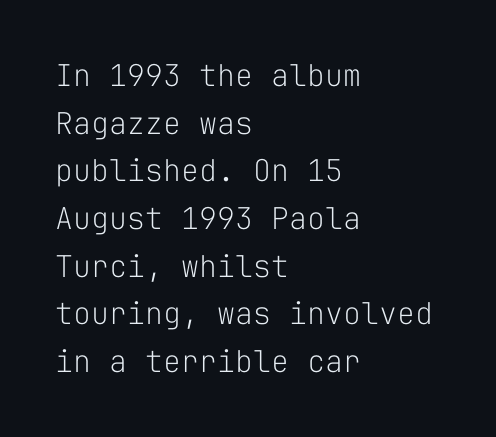
{"serif": "no", "italic": "no", "bold": "no", "weight": "light", "width": "normal", "stroke_contrast": "low", "x_height": "medium", "monospaced": "yes", "underline": "no", "align": "left", "line_spacing": "normal", "line_spacing_ratio": 1.59, "letter_spacing": "normal", "letter_spacing_em": 0.0, "glyph_px": 30}
